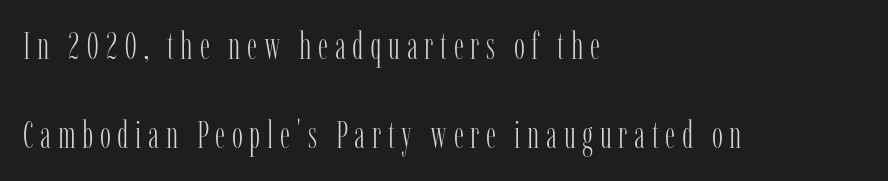
{"serif": "yes", "italic": "no", "bold": "no", "weight": "light", "width": "condensed", "stroke_contrast": "low", "x_height": "medium", "monospaced": "no", "underline": "no", "align": "left", "line_spacing": "loose", "line_spacing_ratio": 2.4, "glyph_px": 37}
